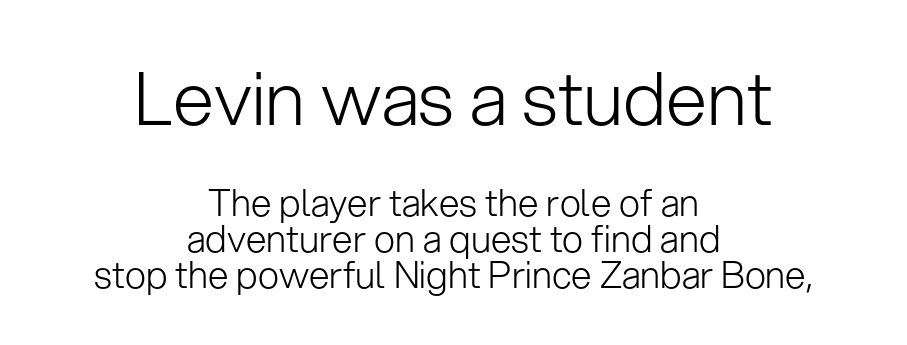
{"serif": "no", "italic": "no", "bold": "no", "weight": "light", "width": "normal", "stroke_contrast": "low", "x_height": "medium", "monospaced": "no", "underline": "no", "align": "center", "line_spacing": "tight", "line_spacing_ratio": 0.98, "letter_spacing": "normal", "letter_spacing_em": 0.0, "larger_block": "first", "size_ratio": 2.0, "glyph_px": 74}
